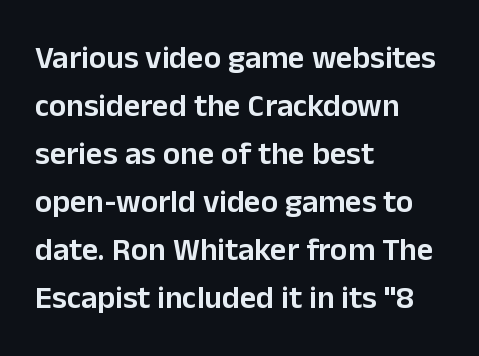
{"serif": "no", "italic": "no", "bold": "semi", "weight": "semibold", "width": "normal", "stroke_contrast": "low", "x_height": "medium", "monospaced": "no", "underline": "no", "align": "left", "line_spacing": "normal", "line_spacing_ratio": 1.5, "letter_spacing": "normal", "letter_spacing_em": 0.0, "glyph_px": 32}
